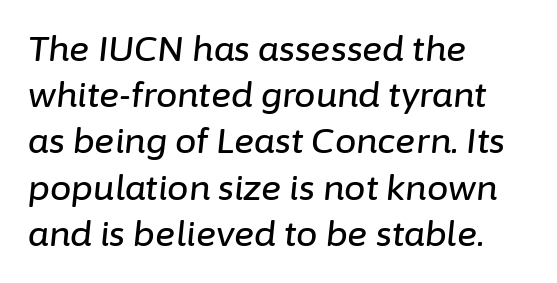
Reading down the column, the eye jumps a familiar distance to each next line. Anything drawn beneath the words? Only blank space. Is this a fixed-width face? No — the glyphs have proportional, varying widths. Short note: letters normally spaced. An italicized treatment has been applied to the whole sample. The typesetter chose a ragged-right arrangement here.
